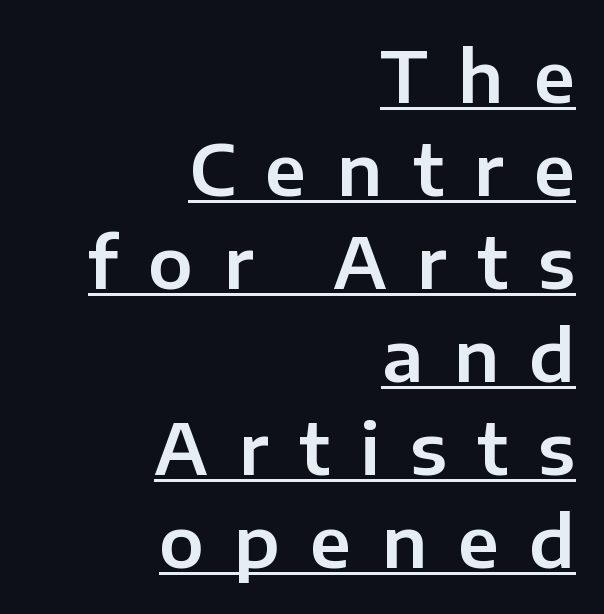
Q: Is the text italic (slanted)? A: No, it is upright.
Q: Is the typeface a serif or a sans-serif typeface? A: Sans-serif.
Q: Is the text underlined? A: Yes.
Q: How is the paragraph aligned? A: Right-aligned.
Q: Is the spacing between letters normal or unusually wide? A: Unusually wide.
Q: Is the spacing between lines tight, normal or loose? A: Normal.
Q: Width (condensed, normal, or wide)? A: Normal.
Q: Stroke contrast? A: Low.
Q: x-height? A: Medium.
Q: Monospaced? A: No.
